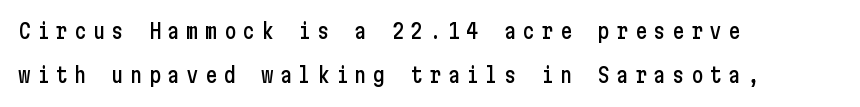
The passage shown stacks its lines with a broad gap. It's the straight-up-and-down kind of type. Loose tracking; the words dissolve into strings of separated letters. Type without underlining. The ragged edge is on the right, which tells us the setting is flush left.
